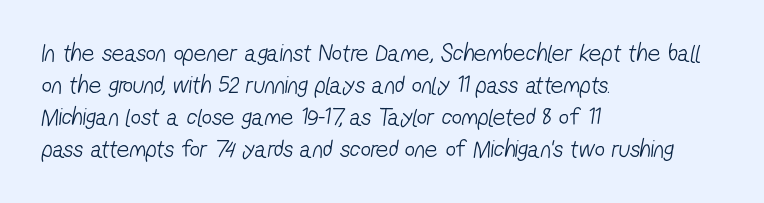
Q: Is the text bold? A: No.
Q: Is the text underlined? A: No.
Q: How is the paragraph aligned? A: Left-aligned.
Q: Is the spacing between letters normal or unusually wide? A: Normal.
Q: Is the spacing between lines tight, normal or loose? A: Normal.
